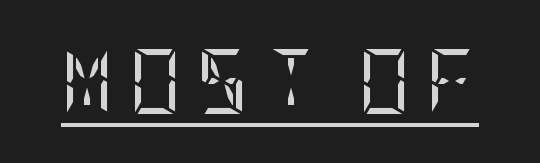
Q: Is the text bold? A: No.
Q: Is the text italic (slanted)? A: No, it is upright.
Q: Is the typeface a serif or a sans-serif typeface? A: Serif.
Q: Is the text underlined? A: Yes.
Q: Is the spacing between letters normal or unusually wide? A: Unusually wide.
Q: Width (condensed, normal, or wide)? A: Condensed.
Q: Stroke contrast? A: Low.
Q: x-height? A: Large.
